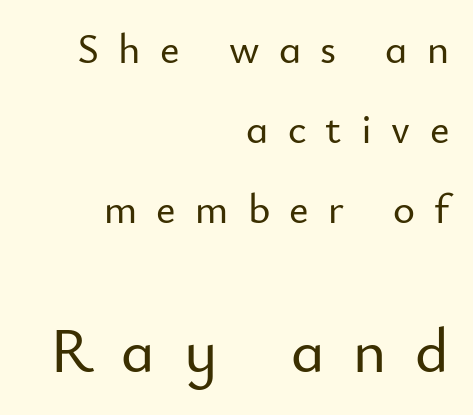
Q: Is the text italic (slanted)? A: No, it is upright.
Q: Is the typeface a serif or a sans-serif typeface? A: Sans-serif.
Q: Is the text underlined? A: No.
Q: How is the paragraph aligned? A: Right-aligned.
Q: Is the spacing between letters normal or unusually wide? A: Unusually wide.
Q: Is the spacing between lines tight, normal or loose? A: Loose.
Q: Which block of text is set in a larger size, the first (top) or the second (bottom)? A: The second (bottom) one.
Q: Width (condensed, normal, or wide)? A: Normal.
Q: Stroke contrast? A: Low.
Q: x-height? A: Small.
Q: Monospaced? A: No.
